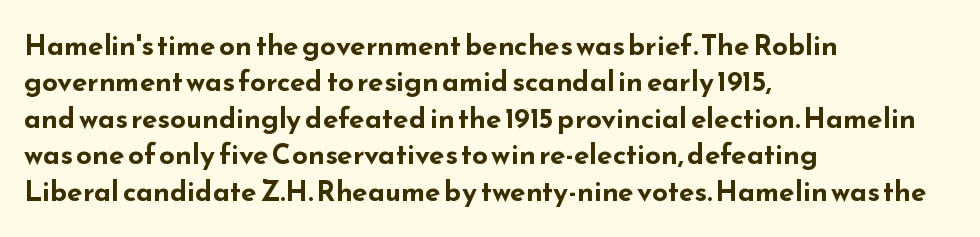
The passage shown is typed in a proportional face where columns would drift. The typography opts for an upright posture over an oblique one. The font is running at its bold setting. Typographically, this falls in the sans-serif category. Regarding leading, the lines here are spaced in the standard way.
